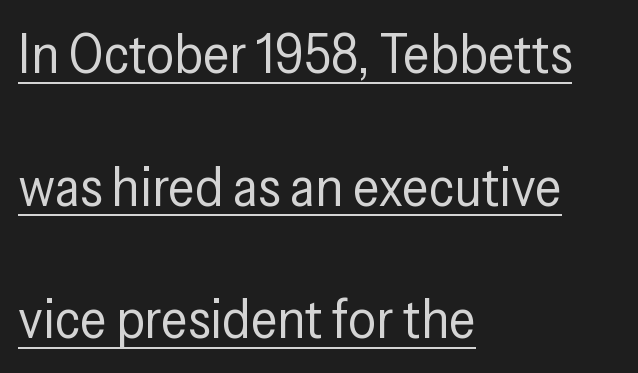
Q: Is the text bold? A: No.
Q: Is the text italic (slanted)? A: No, it is upright.
Q: Is the typeface a serif or a sans-serif typeface? A: Sans-serif.
Q: Is the text underlined? A: Yes.
Q: How is the paragraph aligned? A: Left-aligned.
Q: Is the spacing between letters normal or unusually wide? A: Normal.
Q: Is the spacing between lines tight, normal or loose? A: Loose.
Q: Width (condensed, normal, or wide)? A: Condensed.
Q: Stroke contrast? A: Low.
Q: x-height? A: Medium.
Q: Monospaced? A: No.
